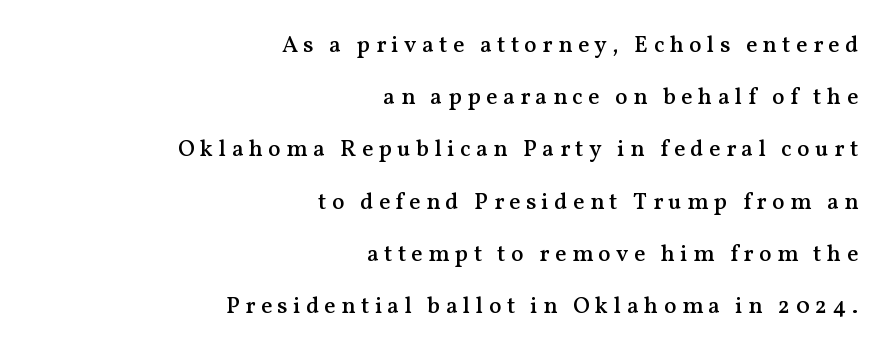
The specimen omits any rule beneath the text block's lines. Heft: intermediate — a semibold. A roman cut, with each character standing at attention. Honestly, the letter spacing is so wide it's the main thing you notice. What's the leading like? Stretched, with rows far apart. This sample is right-justified, so line beginnings fall wherever the words allow.
